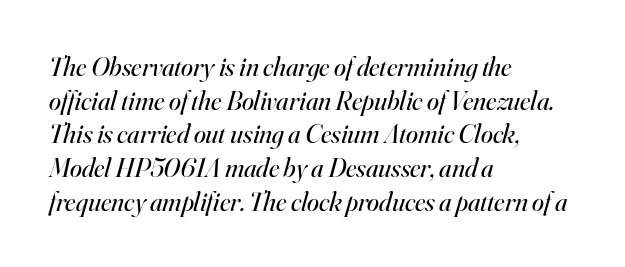
No extra tracking has been applied to these lines. This sample is left-justified, so line endings fall wherever the words run out. A quiet, ordinary-to-light weight characterises the typeface. A clean baseline with only descenders dipping below it. A typesetter would call this leading conventional body-copy spacing.
